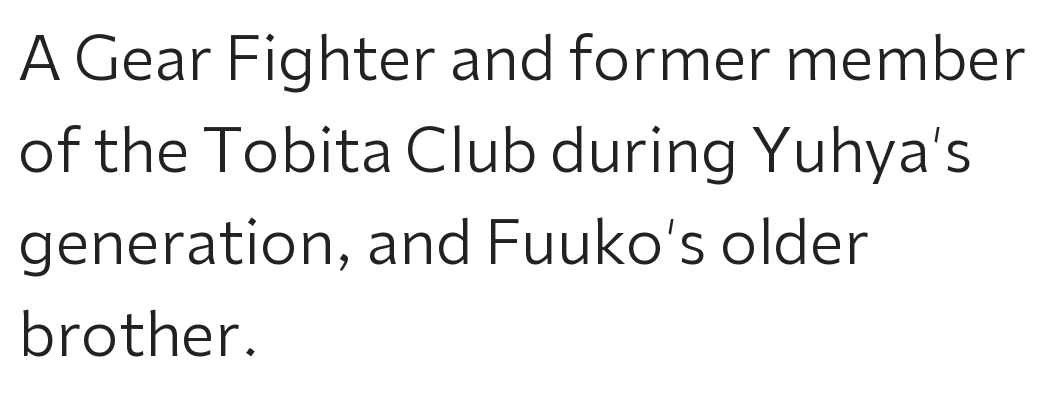
Q: Is the text bold? A: No.
Q: Is the text italic (slanted)? A: No, it is upright.
Q: Is the typeface a serif or a sans-serif typeface? A: Sans-serif.
Q: Is the text underlined? A: No.
Q: How is the paragraph aligned? A: Left-aligned.
Q: Is the spacing between letters normal or unusually wide? A: Normal.
Q: Is the spacing between lines tight, normal or loose? A: Normal.
Q: Width (condensed, normal, or wide)? A: Normal.
Q: Stroke contrast? A: Low.
Q: x-height? A: Medium.
Q: Monospaced? A: No.
